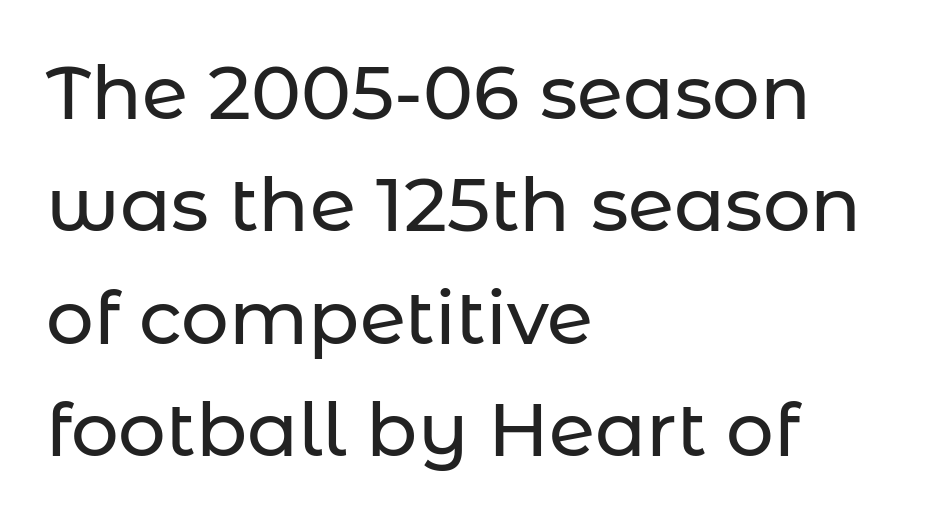
Q: Is the text italic (slanted)? A: No, it is upright.
Q: Is the typeface a serif or a sans-serif typeface? A: Sans-serif.
Q: Is the text underlined? A: No.
Q: How is the paragraph aligned? A: Left-aligned.
Q: Is the spacing between letters normal or unusually wide? A: Normal.
Q: Is the spacing between lines tight, normal or loose? A: Normal.
Q: Width (condensed, normal, or wide)? A: Normal.
Q: Stroke contrast? A: Low.
Q: x-height? A: Medium.
Q: Monospaced? A: No.
